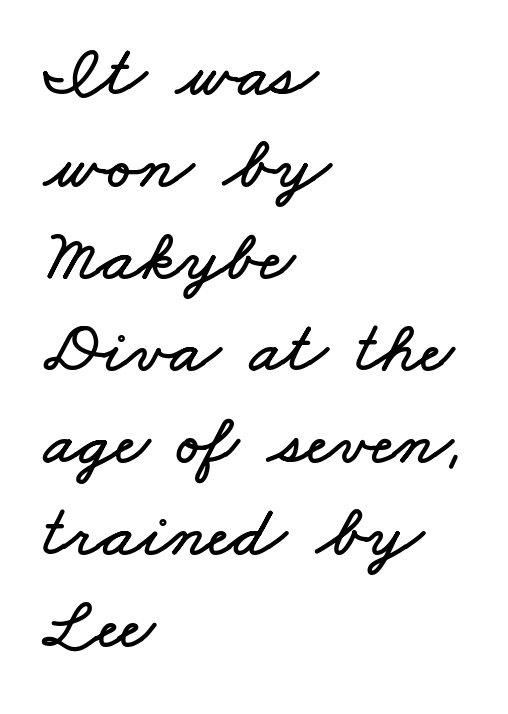
The image shows 73 px wide type; set left-aligned, normal line spacing (1.26x), normal letter spacing, not underlined; low stroke contrast and a small x-height.
